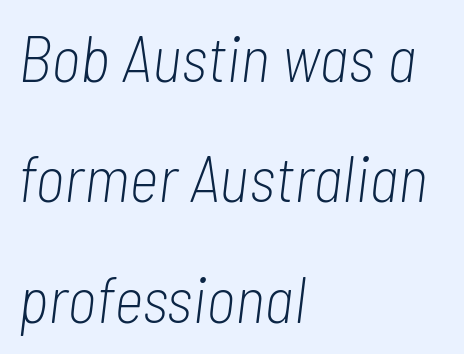
The image shows 64 px light, condensed type, italic (leaning right); set left-aligned, line spacing 1.88x, normal letter spacing, not underlined; low stroke contrast and a medium x-height.
